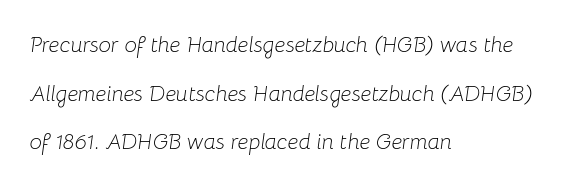
Tall strokes in this sample are angled rather than plumb. The strip under each line holds only bare page. Think standard paragraph weight, or any step lighter than that. Leading: increased. The setting favours the left margin, as ordinary paragraphs usually do. Each word holds together tightly as a unit, with standard inter-letter gaps.
